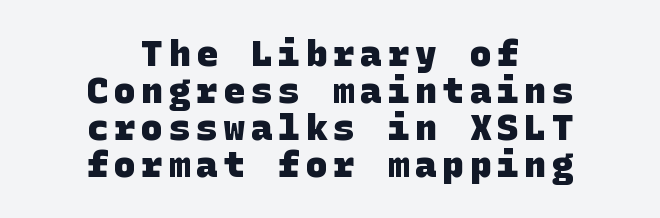
The glyphs are unaccompanied by any horizontal stroke below them. Pretty heavy lettering here — definitely bold. Typographically, this falls in the sans-serif category. Reading down the column, the eye jumps only a short way to each next line. Caption: multi-line text, centered on the measure.
